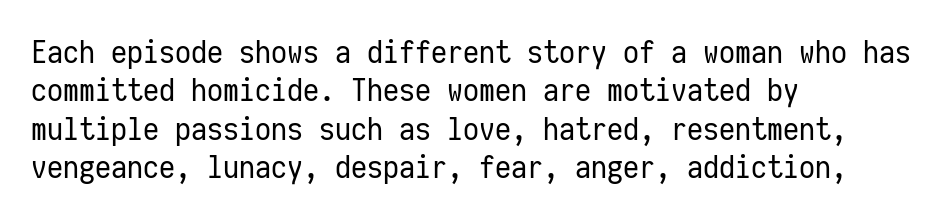
Q: Is the text bold? A: No.
Q: Is the text italic (slanted)? A: No, it is upright.
Q: Is the typeface a serif or a sans-serif typeface? A: Sans-serif.
Q: Is the text underlined? A: No.
Q: How is the paragraph aligned? A: Left-aligned.
Q: Is the spacing between letters normal or unusually wide? A: Normal.
Q: Width (condensed, normal, or wide)? A: Condensed.
Q: Stroke contrast? A: Low.
Q: x-height? A: Medium.
Q: Monospaced? A: Yes.
